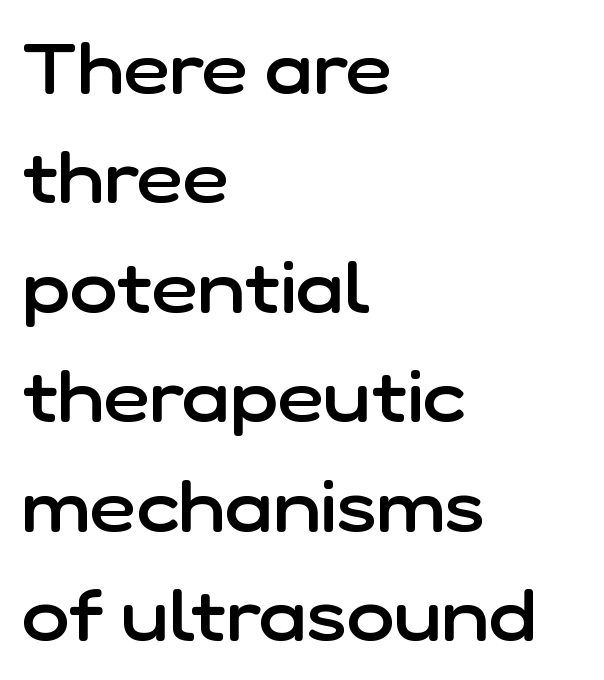
The words here are not underlined. How are the letters spaced? Ordinarily, with no added tracking. The passage shown is typeset with a sans-serif family. On the weight axis this lands at semibold, roughly 600. The lettering holds an erect, upright posture throughout. Alignment: flush left.
